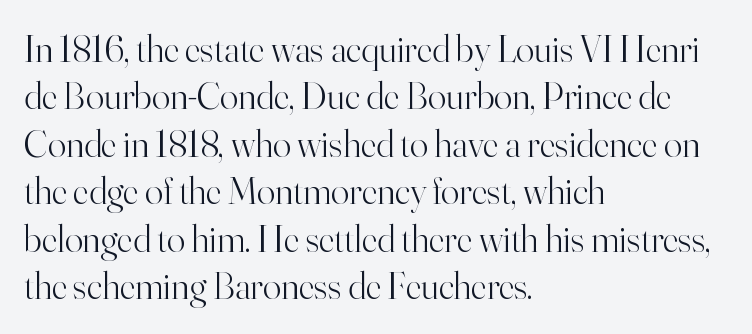
{"serif": "yes", "italic": "no", "bold": "no", "weight": "light", "width": "normal", "stroke_contrast": "high", "x_height": "small", "monospaced": "no", "underline": "no", "align": "left", "line_spacing": "normal", "line_spacing_ratio": 1.25, "letter_spacing": "normal", "letter_spacing_em": 0.0, "glyph_px": 38}
